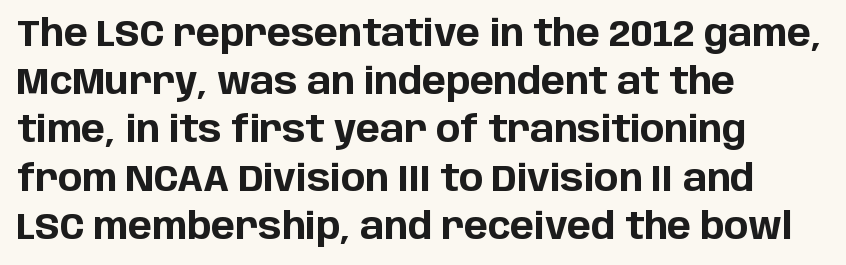
{"serif": "no", "italic": "no", "bold": "yes", "weight": "bold", "width": "normal", "stroke_contrast": "low", "x_height": "large", "monospaced": "no", "underline": "no", "align": "left", "line_spacing": "normal", "line_spacing_ratio": 1.34, "letter_spacing": "normal", "letter_spacing_em": 0.0, "glyph_px": 36}
